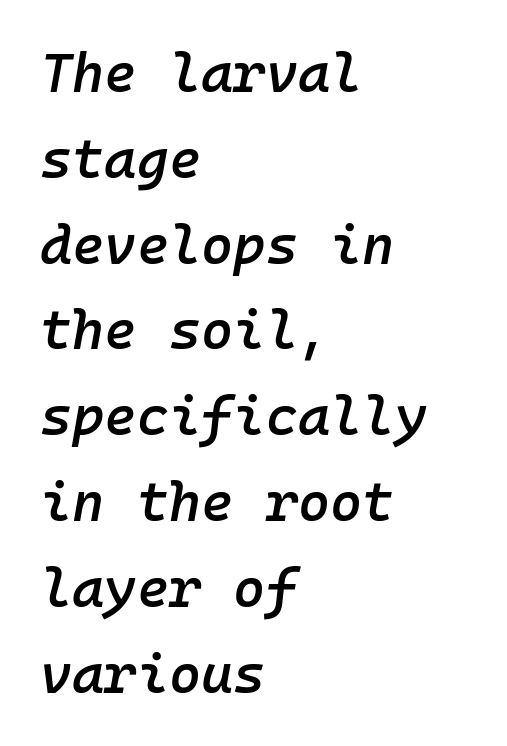
{"italic": "yes", "lean": "right", "slant_degrees": 10, "bold": "semi", "weight": "semibold", "width": "normal", "stroke_contrast": "low", "x_height": "medium", "monospaced": "yes", "underline": "no", "align": "left", "line_spacing": "normal", "line_spacing_ratio": 1.56, "letter_spacing": "normal", "letter_spacing_em": 0.0, "glyph_px": 55}
